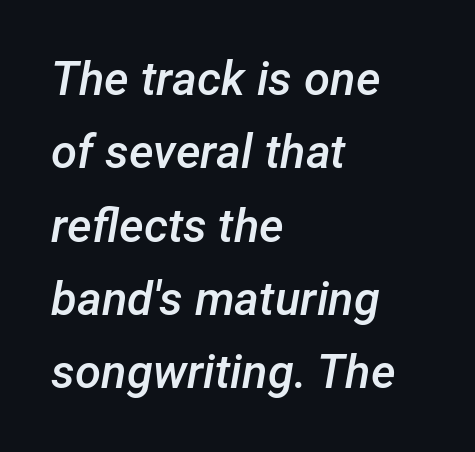
Each letter keeps its own natural width here, so spacing adapts to shape. Compared with an ordinary text face, these strokes are moderately heavier — a semibold. The face used here is rendered with its standard letterfit. The rendering applies a slant to the glyphs. Each line starts at the same left margin while the right side varies. The passage shown stacks its lines at a standard gap.
